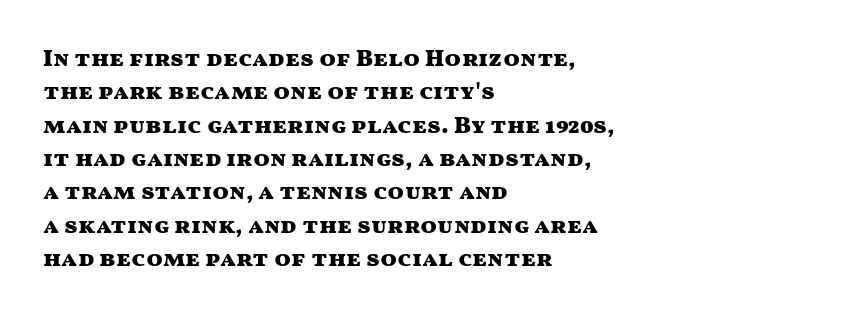
The image shows 24 px bold type, upright; set left-aligned, normal line spacing (1.39x), normal letter spacing, not underlined.
